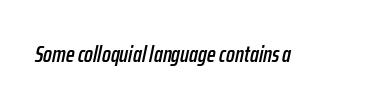
Honestly, there is no underline to notice here at all. What stands out about the letter spacing? Nothing — it is the standard amount. Compared with ordinary roman type, these characters are visibly tilted.
